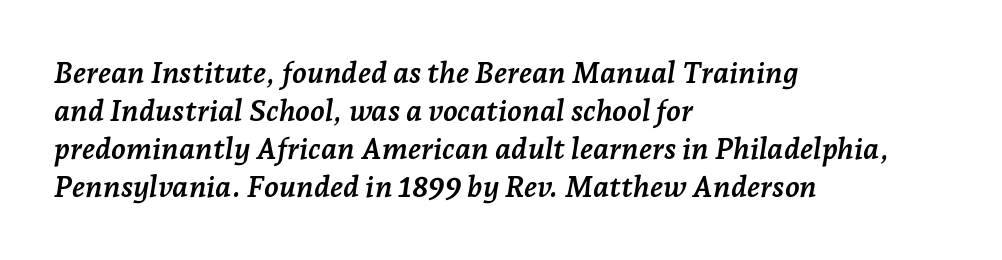
Looks like regular typesetting: each glyph gets only the width it needs. Horizontally, the lines are justified to the leading edge only. Italic? Definitely — the glyphs are oblique. To sum up the face: it has serifs. What stands out about the letter spacing? Nothing — it is the standard amount. The vertical gap from one line to the next is medium.
